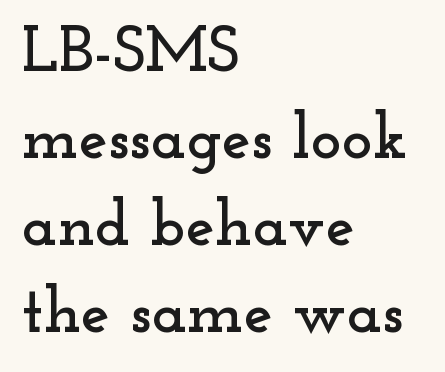
The image shows 65 px wide serif type, upright; set left-aligned, normal line spacing (1.34x), normal letter spacing, not underlined; low stroke contrast and a small x-height.
